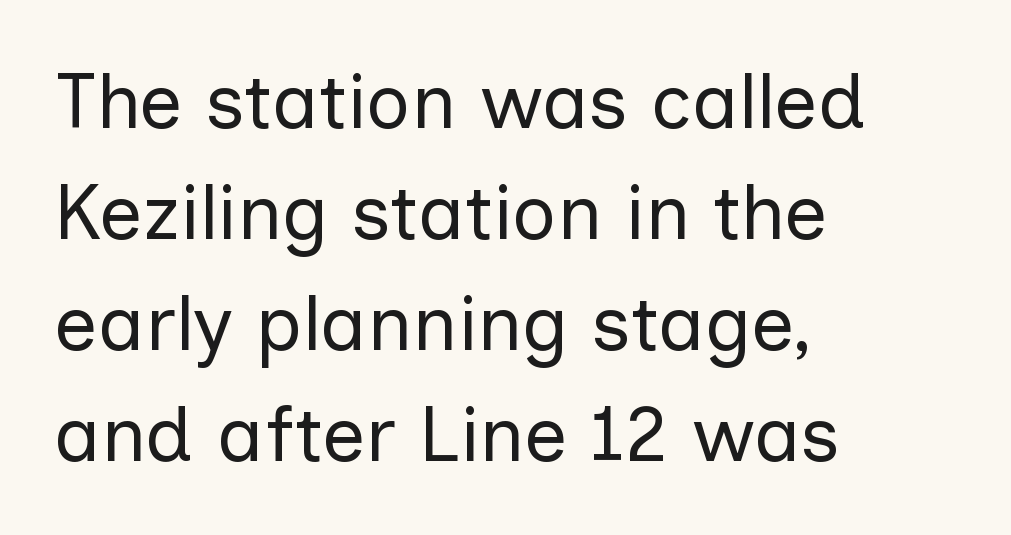
Q: Is the text bold? A: No.
Q: Is the text italic (slanted)? A: No, it is upright.
Q: Is the typeface a serif or a sans-serif typeface? A: Sans-serif.
Q: Is the text underlined? A: No.
Q: How is the paragraph aligned? A: Left-aligned.
Q: Is the spacing between letters normal or unusually wide? A: Normal.
Q: Is the spacing between lines tight, normal or loose? A: Normal.
Q: Width (condensed, normal, or wide)? A: Normal.
Q: Stroke contrast? A: Low.
Q: x-height? A: Medium.
Q: Monospaced? A: No.
